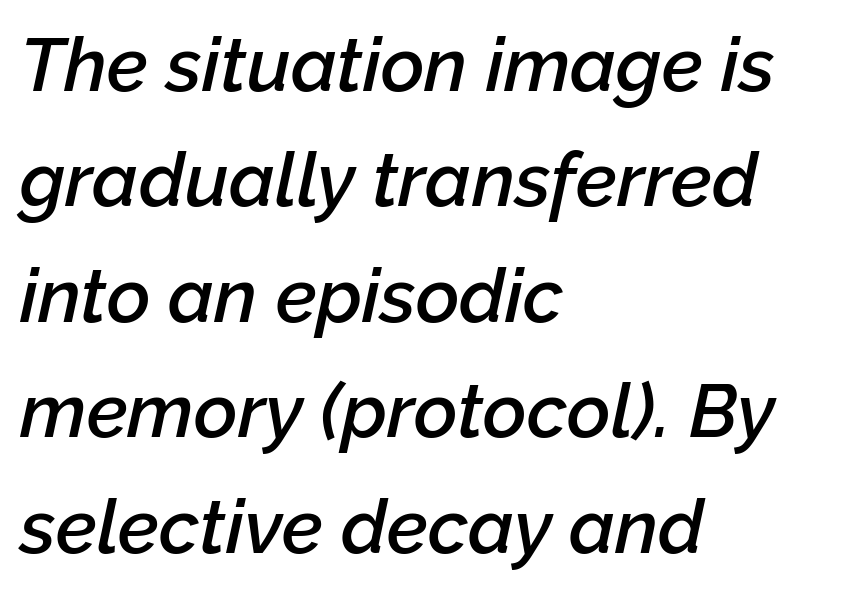
{"italic": "yes", "lean": "right", "slant_degrees": 12, "bold": "semi", "weight": "semibold", "width": "normal", "stroke_contrast": "low", "x_height": "medium", "monospaced": "no", "underline": "no", "align": "left", "line_spacing": "normal", "line_spacing_ratio": 1.54, "letter_spacing": "normal", "letter_spacing_em": 0.0, "glyph_px": 75}
